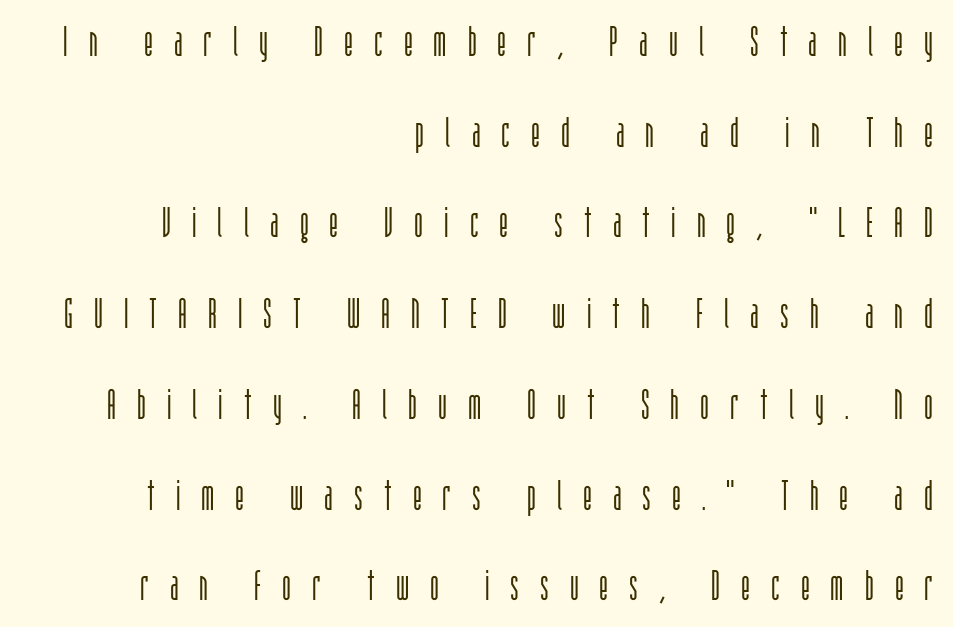
These lines stack with their right ends in a neat column. The letters stand straight up with perfectly vertical stems. A great deal of white space separates one row of letters from the next. Look at the tracking — it's clearly loosened, letters drifting apart. Serifs: no, the terminals of the letterforms are clean.
